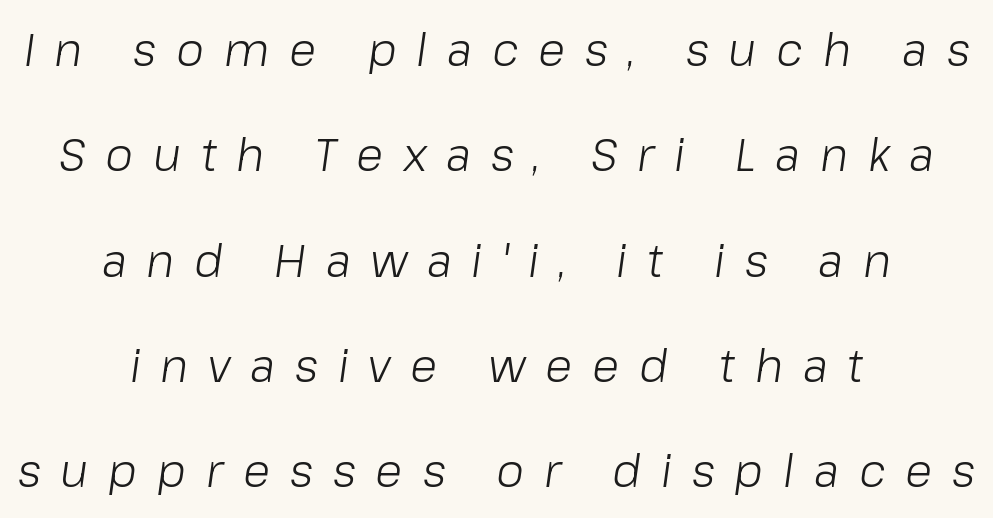
The image shows 45 px light type, italic (leaning right); set centered, loose line spacing (2.34x), unusually wide letter spacing (+0.44 em), not underlined; low stroke contrast and a medium x-height.
